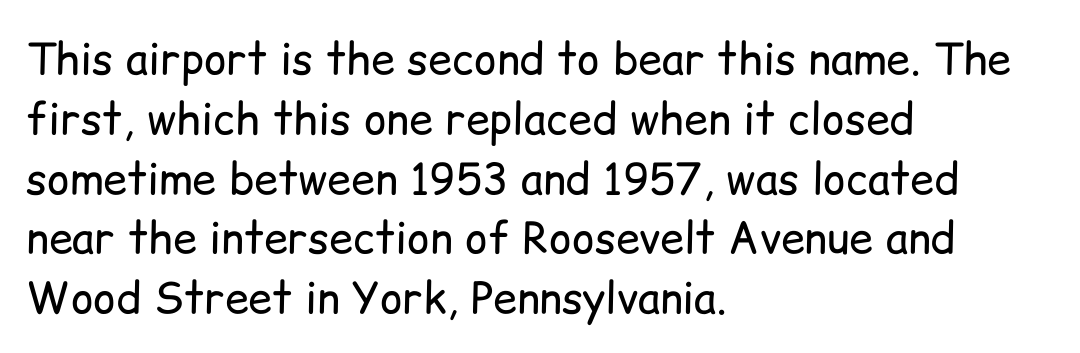
Summary of weight: not heavy and not bold. Caption: multi-line text, flush left, ragged right. This sample uses an upright cut, with every glyph sitting square on the baseline. Leading: standard.
